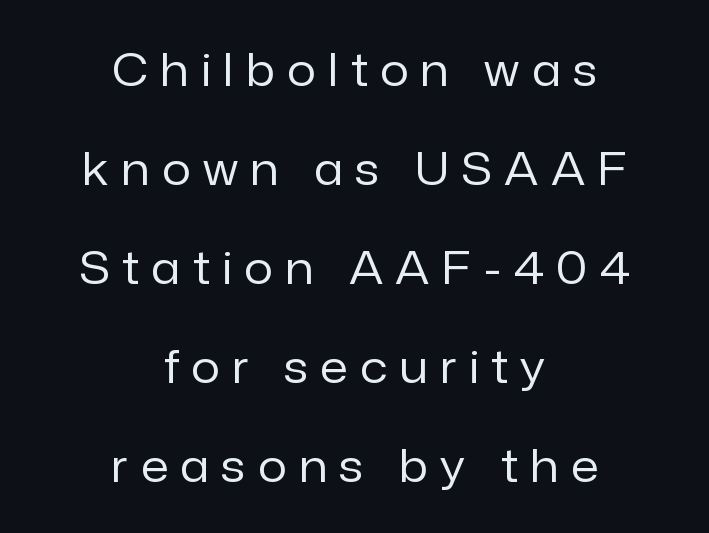
The image shows 45 px regular-weight sans-serif type, upright; set centered, loose line spacing (2.2x), unusually wide letter spacing (+0.28 em), not underlined; low stroke contrast and a medium x-height.
